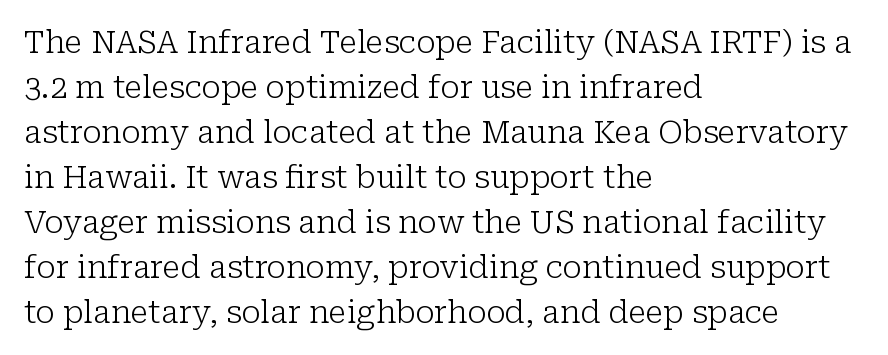
The image shows 31 px light serif type, upright; set left-aligned, normal line spacing (1.45x), normal letter spacing, not underlined; low stroke contrast and a medium x-height.
